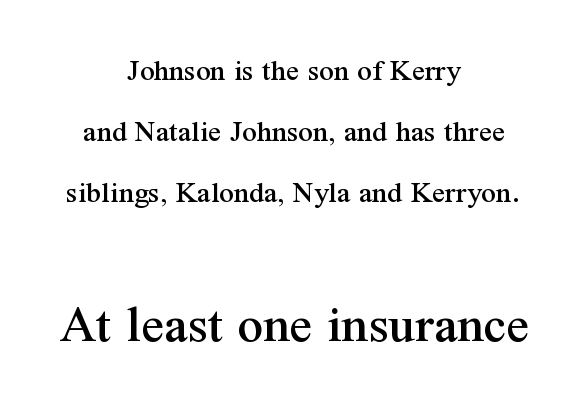
The image shows 56 px serif type, upright; set centered, loose line spacing (1.91x), normal letter spacing, not underlined; the second (bottom) block is 1.75x larger; medium stroke contrast and a medium x-height.
